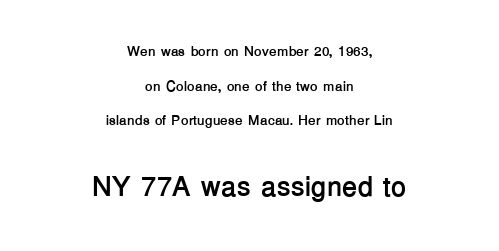
Q: Is the text bold? A: Yes.
Q: Is the text italic (slanted)? A: No, it is upright.
Q: Is the typeface a serif or a sans-serif typeface? A: Sans-serif.
Q: Is the text underlined? A: No.
Q: How is the paragraph aligned? A: Centered.
Q: Is the spacing between letters normal or unusually wide? A: Normal.
Q: Is the spacing between lines tight, normal or loose? A: Loose.
Q: Which block of text is set in a larger size, the first (top) or the second (bottom)? A: The second (bottom) one.
Q: Width (condensed, normal, or wide)? A: Normal.
Q: Stroke contrast? A: Low.
Q: x-height? A: Medium.
Q: Monospaced? A: No.
